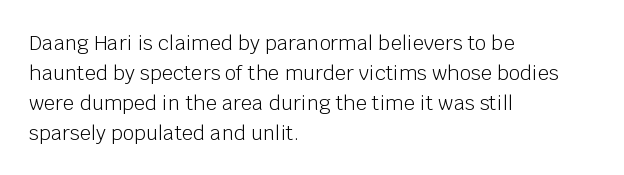
The face looks like a standard text weight, possibly lighter. A normal amount of white space separates one row of letters from the next. Line beginnings align vertically; line endings do not. The horizontal fit of the characters is conventional and even. The passage shown is not underscored anywhere.
